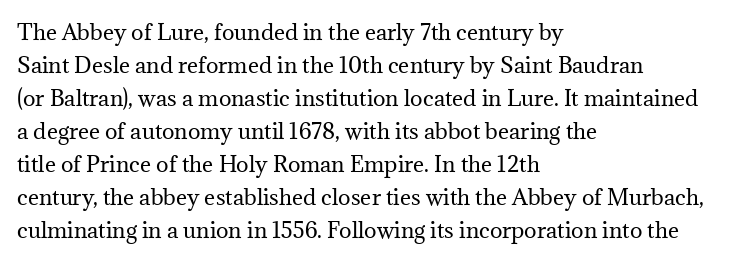
Q: Is the text bold? A: No.
Q: Is the text italic (slanted)? A: No, it is upright.
Q: Is the text underlined? A: No.
Q: How is the paragraph aligned? A: Left-aligned.
Q: Is the spacing between letters normal or unusually wide? A: Normal.
Q: Is the spacing between lines tight, normal or loose? A: Normal.
